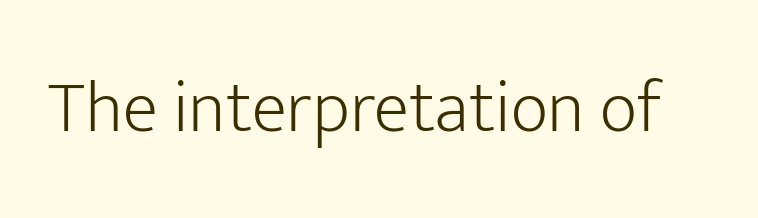
The image shows 73 px light sans-serif type, upright; set normal letter spacing, not underlined; low stroke contrast and a medium x-height.
